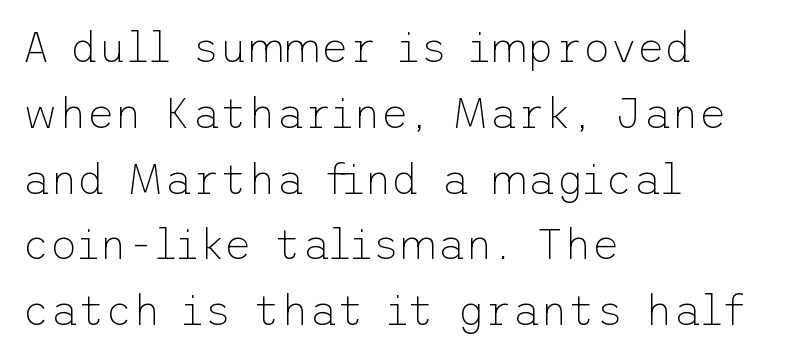
{"serif": "no", "italic": "no", "bold": "no", "weight": "thin", "width": "normal", "stroke_contrast": "low", "x_height": "medium", "underline": "no", "align": "left", "line_spacing": "normal", "line_spacing_ratio": 1.53, "letter_spacing": "normal", "letter_spacing_em": 0.0, "glyph_px": 43}
